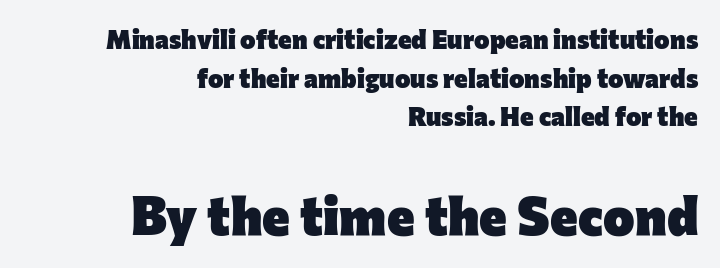
Q: Is the text bold? A: Yes.
Q: Is the text italic (slanted)? A: No, it is upright.
Q: Is the typeface a serif or a sans-serif typeface? A: Sans-serif.
Q: Is the text underlined? A: No.
Q: How is the paragraph aligned? A: Right-aligned.
Q: Is the spacing between letters normal or unusually wide? A: Normal.
Q: Is the spacing between lines tight, normal or loose? A: Normal.
Q: Which block of text is set in a larger size, the first (top) or the second (bottom)? A: The second (bottom) one.
Q: Width (condensed, normal, or wide)? A: Normal.
Q: Stroke contrast? A: Low.
Q: x-height? A: Medium.
Q: Monospaced? A: No.
